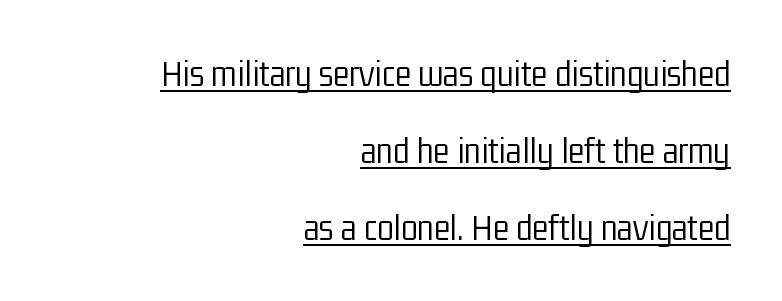
This sample uses plain, unmodified letter spacing. This block would shrink considerably if given ordinary leading; it's expanded now. A typesetter would label this face a sans. Do the letters lean? They stand straight.
